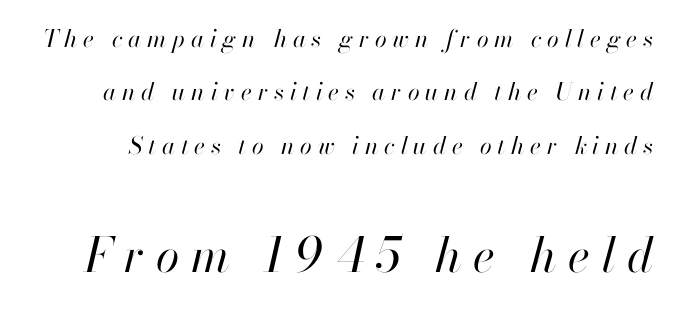
Compared with typical body copy, the letter spacing here is much looser. Heft: none added — not bold. Glance below the letters and you will spot only blank space. What's the leading like? Stretched, with rows far apart. Designer's note — italics engaged. The face used here is proportionally spaced, like ordinary book or web type.
